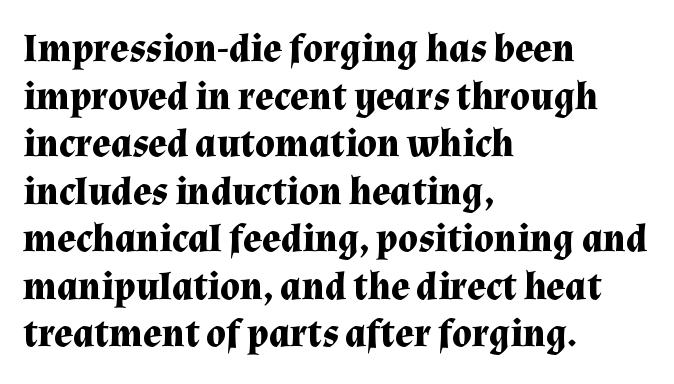
{"serif": "yes", "italic": "no", "bold": "yes", "weight": "bold", "width": "normal", "stroke_contrast": "medium", "x_height": "medium", "monospaced": "no", "underline": "no", "align": "left", "line_spacing_ratio": 1.22, "letter_spacing": "normal", "letter_spacing_em": 0.0, "glyph_px": 39}
